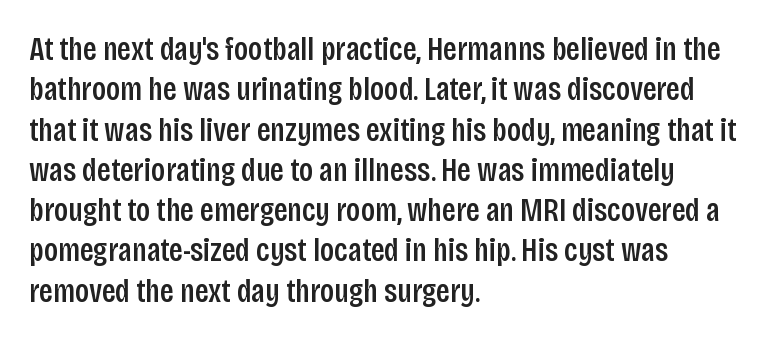
The image shows 33 px condensed sans-serif type, upright; set left-aligned, line spacing 1.22x, normal letter spacing, not underlined; low stroke contrast and a large x-height.
